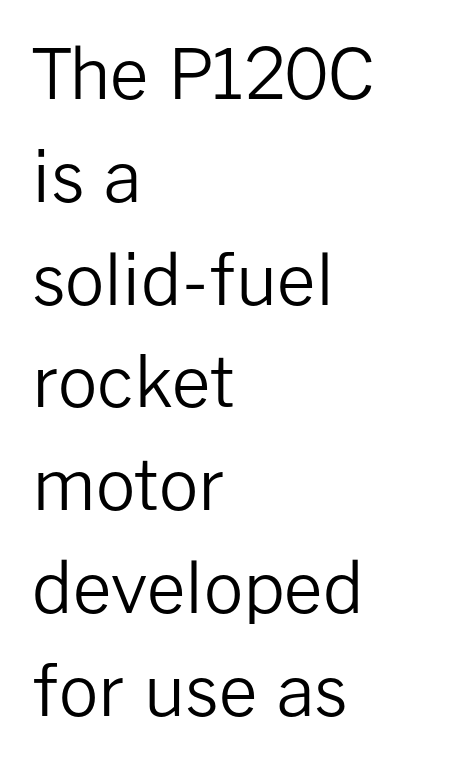
The lettering holds an erect, upright posture throughout. Observe the absence of serifs on each vertical stroke in this sample. Glyph-to-glyph distance matches everyday printed text. The font sits on the lighter half of the weight spectrum, regular included.
